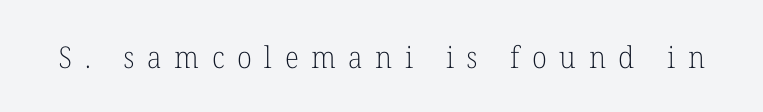
{"serif": "yes", "italic": "no", "bold": "no", "weight": "light", "width": "normal", "stroke_contrast": "low", "x_height": "medium", "monospaced": "no", "underline": "no", "letter_spacing": "wide", "letter_spacing_em": 0.42, "glyph_px": 30}
